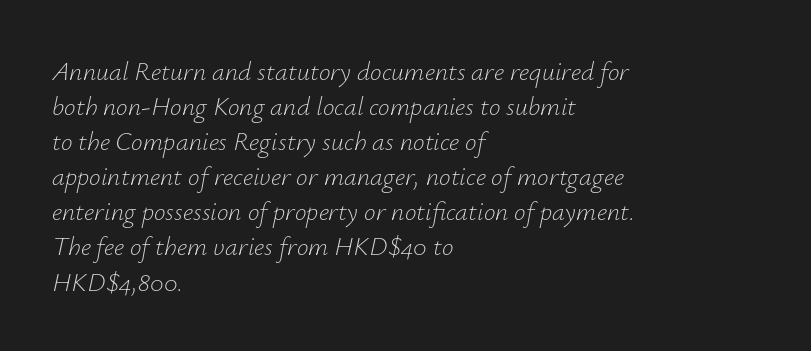
{"italic": "yes", "lean": "right", "slant_degrees": 12, "bold": "no", "underline": "no", "align": "left", "line_spacing": "normal", "line_spacing_ratio": 1.35, "letter_spacing": "normal", "letter_spacing_em": 0.0, "glyph_px": 26}
